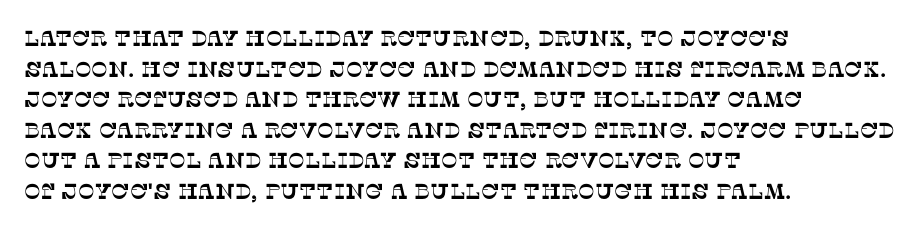
Q: Is the text underlined? A: No.
Q: How is the paragraph aligned? A: Left-aligned.
Q: Is the spacing between letters normal or unusually wide? A: Normal.
Q: Is the spacing between lines tight, normal or loose? A: Normal.
